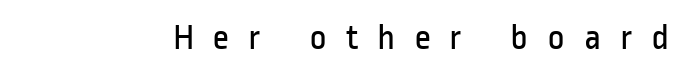
Q: Is the text bold? A: No.
Q: Is the text italic (slanted)? A: No, it is upright.
Q: Is the typeface a serif or a sans-serif typeface? A: Sans-serif.
Q: Is the text underlined? A: No.
Q: Is the spacing between letters normal or unusually wide? A: Unusually wide.
Q: Width (condensed, normal, or wide)? A: Condensed.
Q: Stroke contrast? A: Low.
Q: x-height? A: Medium.
Q: Monospaced? A: No.
